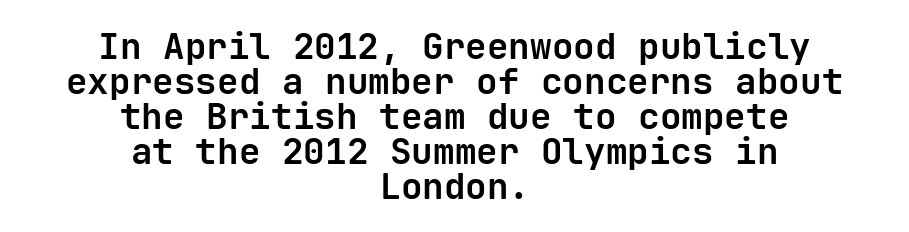
This rendering employs a face without finishing strokes, i.e., a sans-serif. The passage is arranged like a title page — every line centered. Honestly, the rows look squashed on top of each other. Do the letters lean? They stand straight. Looks like terminal output: every glyph gets an equal slot. Characters follow at the spacing the type designer built in.
